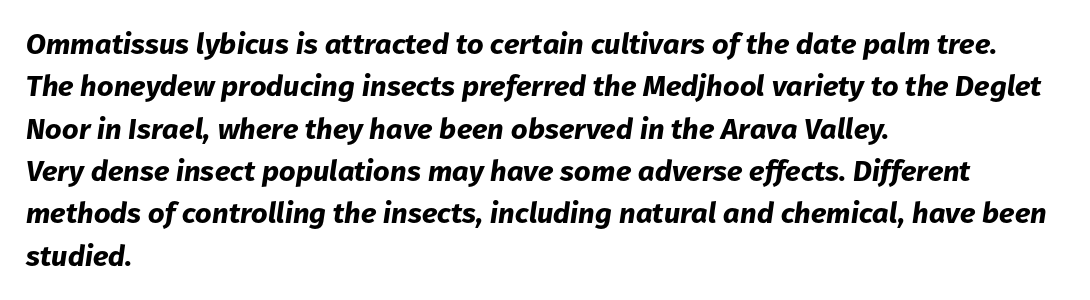
This block has exactly the height ordinary leading produces. The typesetting leans heavy: a genuine bold. Tracking value appears to be zero — textbook default spacing. These lines are rendered in a variable-pitch font.
